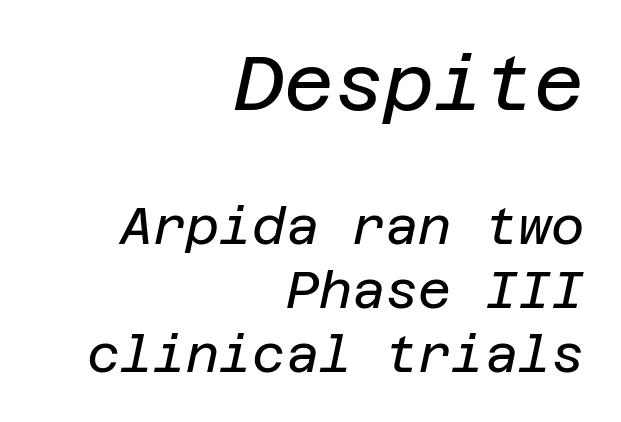
Q: Is the text bold? A: No.
Q: Is the text italic (slanted)? A: Yes, it leans right by about 12 degrees.
Q: Is the text underlined? A: No.
Q: How is the paragraph aligned? A: Right-aligned.
Q: Is the spacing between letters normal or unusually wide? A: Normal.
Q: Is the spacing between lines tight, normal or loose? A: Normal.
Q: Which block of text is set in a larger size, the first (top) or the second (bottom)? A: The first (top) one.
Q: Width (condensed, normal, or wide)? A: Normal.
Q: Stroke contrast? A: Low.
Q: x-height? A: Large.
